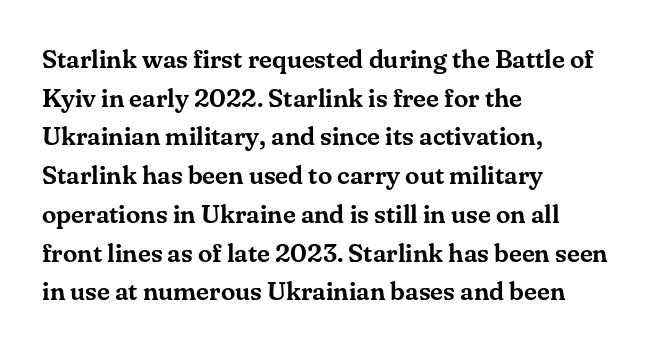
The image shows 26 px text type, upright; set left-aligned, normal line spacing (1.49x), normal letter spacing, not underlined.
